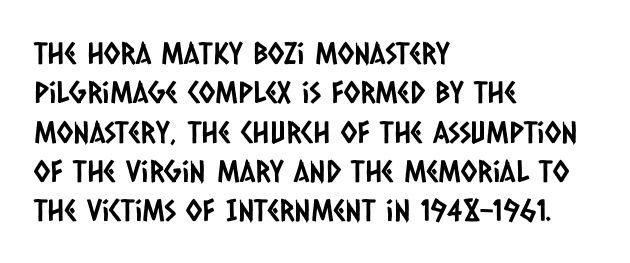
The image shows 30 px condensed sans-serif type; set left-aligned, normal line spacing (1.31x), normal letter spacing, not underlined; low stroke contrast and a large x-height.
